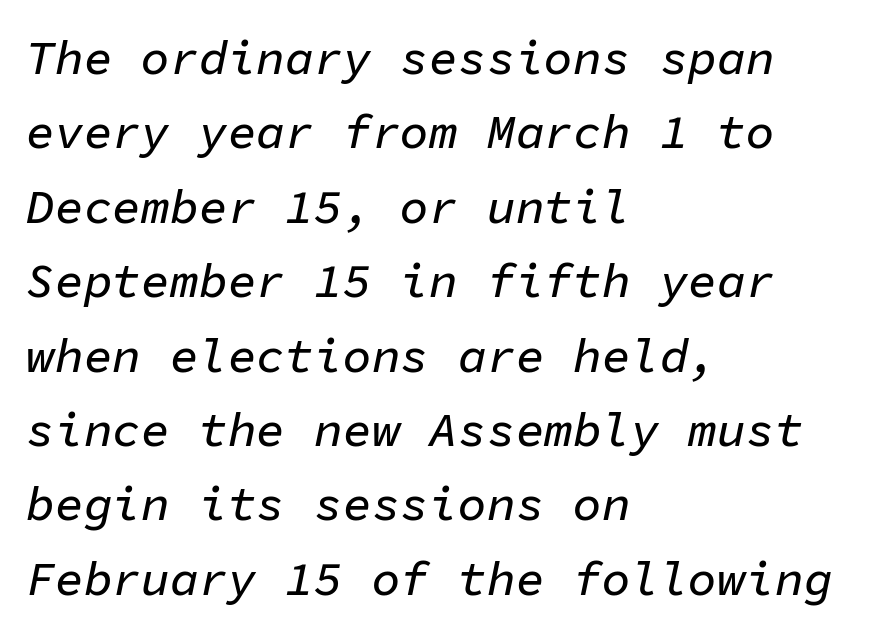
You can tell it's italic because the verticals aren't actually vertical. The area under the type is left untouched. Monospaced: the letters line up in strict vertical columns. Reading down the block, your eye returns to a fixed left position each line. Rows of type keep a routine distance in the vertical direction.
